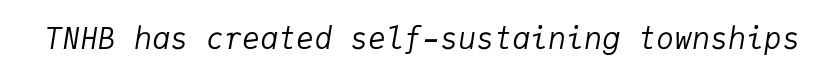
Q: Is the text bold? A: No.
Q: Is the text italic (slanted)? A: Yes, it leans right by about 9 degrees.
Q: Is the text underlined? A: No.
Q: Is the spacing between letters normal or unusually wide? A: Normal.
Q: Width (condensed, normal, or wide)? A: Normal.
Q: Stroke contrast? A: Low.
Q: x-height? A: Medium.
Q: Monospaced? A: Yes.
